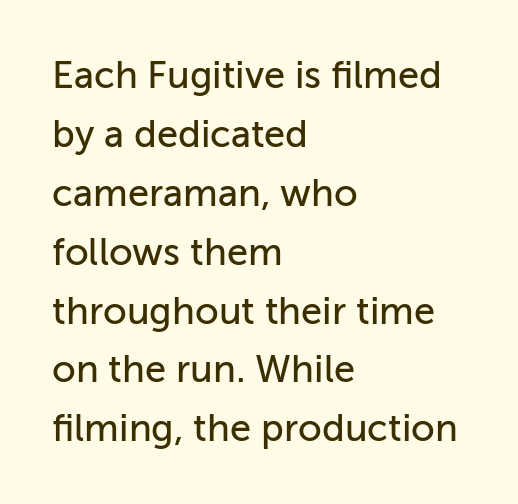
Posture: upright roman. Look at the tracking — it's just the regular setting, nothing added. A typesetter would call this leading conventional body-copy spacing. The passage shown is typed in a proportional face where columns would drift.
